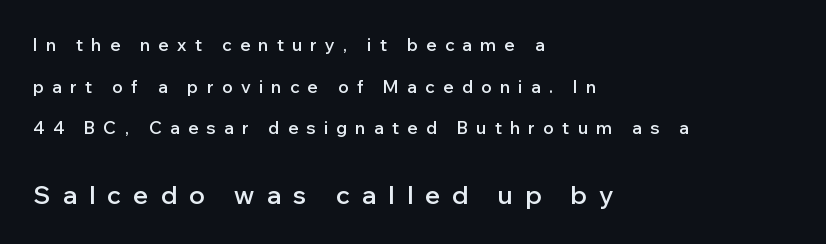
Q: Is the text bold? A: Semi-bold.
Q: Is the text italic (slanted)? A: No, it is upright.
Q: Is the text underlined? A: No.
Q: How is the paragraph aligned? A: Left-aligned.
Q: Is the spacing between letters normal or unusually wide? A: Unusually wide.
Q: Is the spacing between lines tight, normal or loose? A: Loose.
Q: Which block of text is set in a larger size, the first (top) or the second (bottom)? A: The second (bottom) one.
